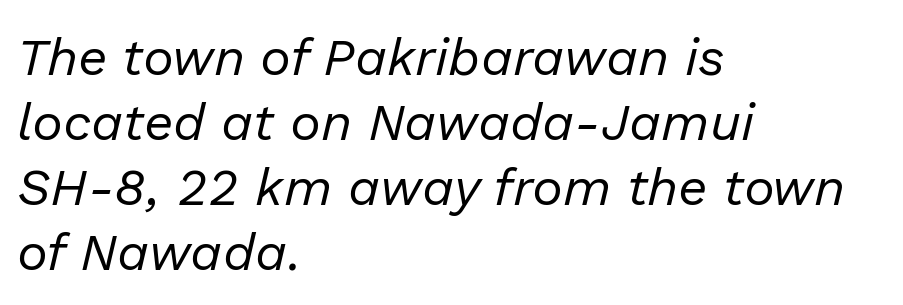
The image shows 52 px regular-weight type, italic (leaning right); set left-aligned, normal line spacing (1.25x), normal letter spacing, not underlined; low stroke contrast and a medium x-height.
